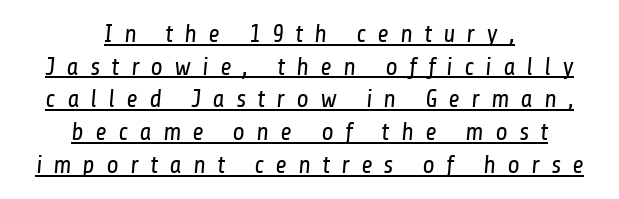
Q: Is the text bold? A: No.
Q: Is the text underlined? A: Yes.
Q: How is the paragraph aligned? A: Centered.
Q: Is the spacing between letters normal or unusually wide? A: Unusually wide.
Q: Is the spacing between lines tight, normal or loose? A: Normal.
